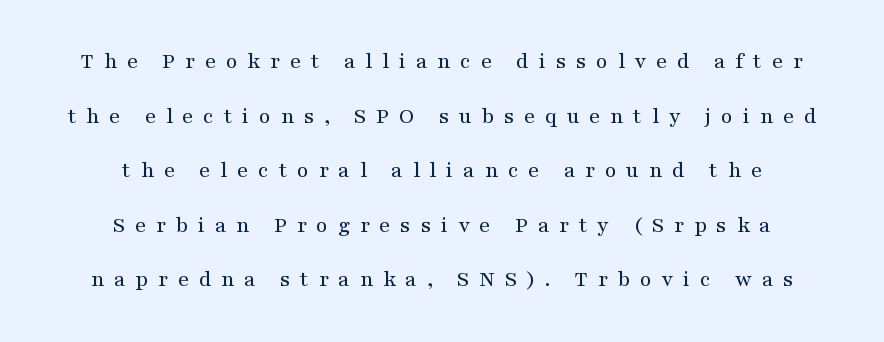
The image shows 22 px text type, upright; set centered, loose line spacing (2.48x), unusually wide letter spacing (+0.45 em), not underlined.
